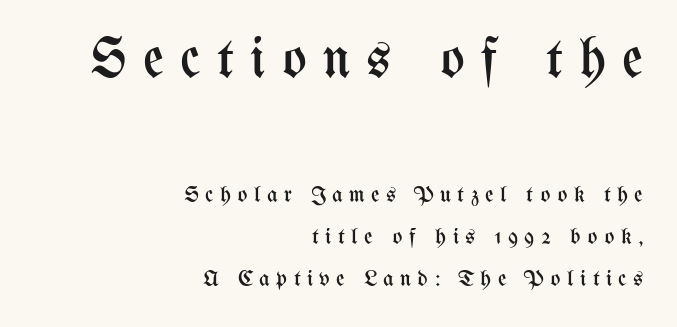
The weight would be labelled regular, book, light, or lighter still. A bare baseline throughout the passage. The block sitting higher on the canvas is the one with enlarged characters. The typesetter chose a ragged-left arrangement here. The axis of the letterforms is exactly vertical.
